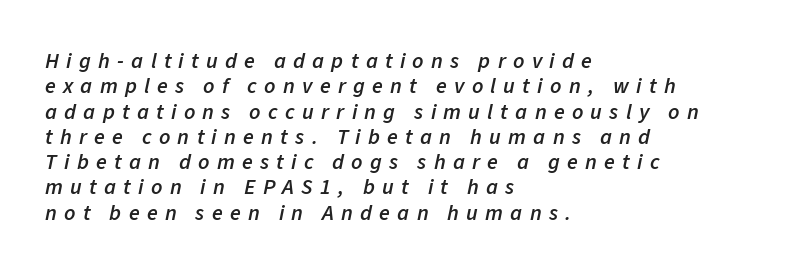
Q: Is the text bold? A: Semi-bold.
Q: Is the text italic (slanted)? A: Yes, it leans right by about 11 degrees.
Q: Is the text underlined? A: No.
Q: How is the paragraph aligned? A: Left-aligned.
Q: Is the spacing between letters normal or unusually wide? A: Unusually wide.
Q: Is the spacing between lines tight, normal or loose? A: Tight.
